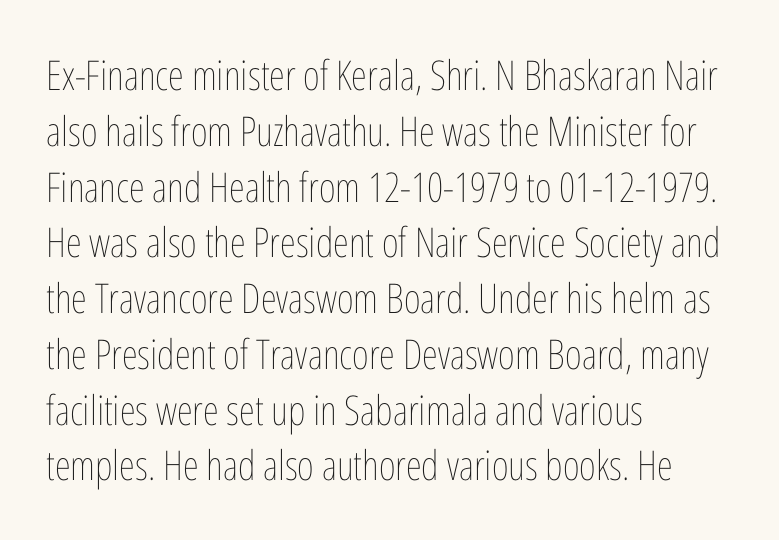
The image shows 41 px thin, condensed type, upright; set left-aligned, normal line spacing (1.36x), normal letter spacing, not underlined; low stroke contrast and a medium x-height.
